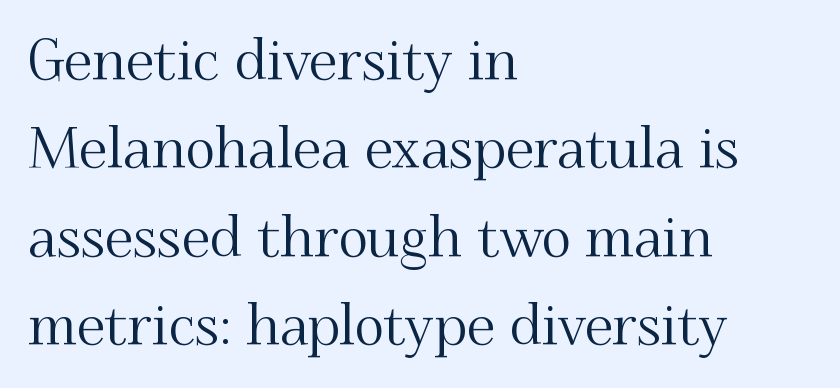
Look at the bottom of the vertical strokes: they flare into serifs here. When letters stand straight like this, we call the style roman or upright. A bare baseline throughout the passage. Every row of glyphs begins at an identical x-position on the left.
